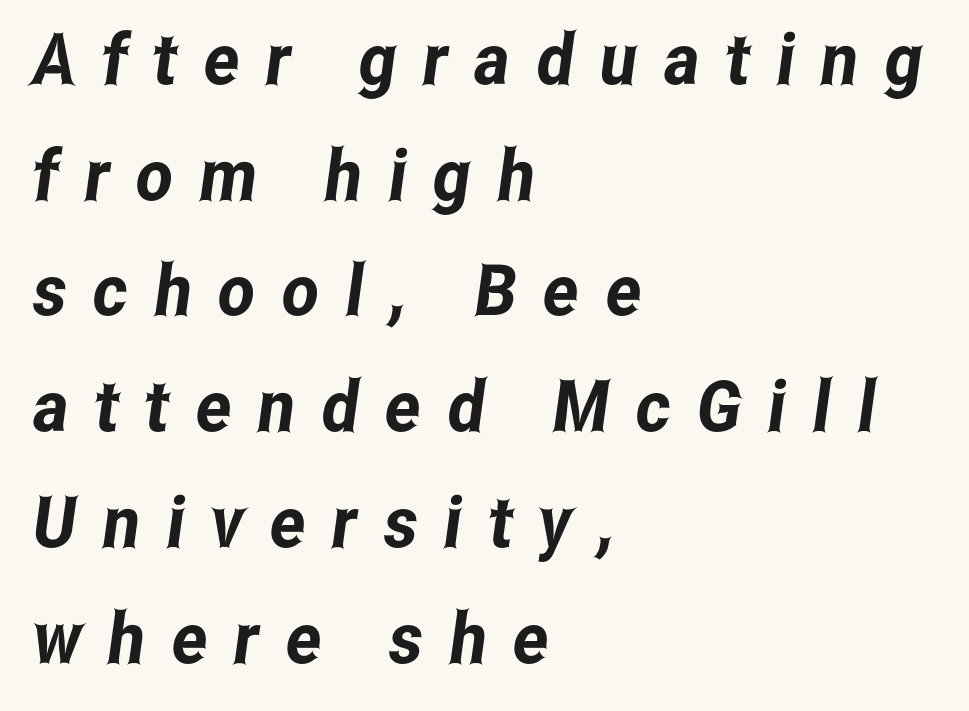
Q: Is the typeface a serif or a sans-serif typeface? A: Sans-serif.
Q: Is the text underlined? A: No.
Q: How is the paragraph aligned? A: Left-aligned.
Q: Is the spacing between letters normal or unusually wide? A: Unusually wide.
Q: Is the spacing between lines tight, normal or loose? A: Normal.
Q: Width (condensed, normal, or wide)? A: Condensed.
Q: Stroke contrast? A: Low.
Q: x-height? A: Medium.
Q: Monospaced? A: No.
